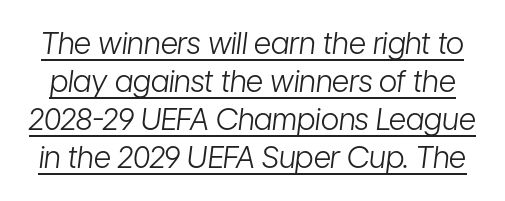
Q: Is the text bold? A: No.
Q: Is the text italic (slanted)? A: Yes, it leans right by about 7 degrees.
Q: Is the text underlined? A: Yes.
Q: Is the spacing between letters normal or unusually wide? A: Normal.
Q: Is the spacing between lines tight, normal or loose? A: Normal.
Q: Width (condensed, normal, or wide)? A: Condensed.
Q: Stroke contrast? A: Low.
Q: x-height? A: Medium.
Q: Monospaced? A: No.
